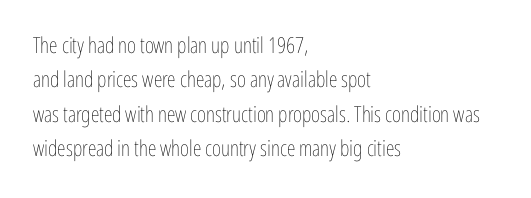
The image shows 22 px text type, upright; set left-aligned, normal line spacing (1.56x), normal letter spacing, not underlined.
